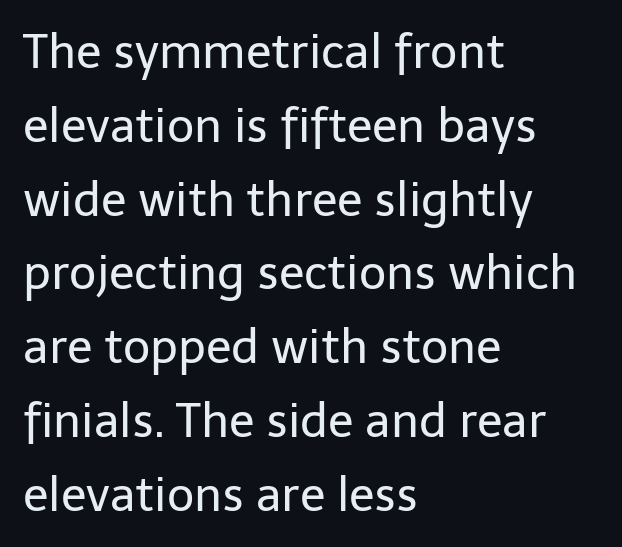
The image shows 47 px regular-weight sans-serif type, upright; set left-aligned, normal line spacing (1.57x), normal letter spacing, not underlined; low stroke contrast and a medium x-height.
